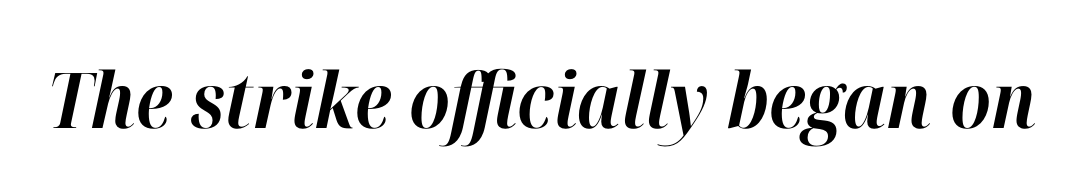
Strokes here are thick enough to call this a true bold. Anything drawn beneath the words? Only blank space. Here the designer chose a conventional face with non-uniform glyph widths. Nothing unusual about the tracking: characters are spaced as the font intends.
